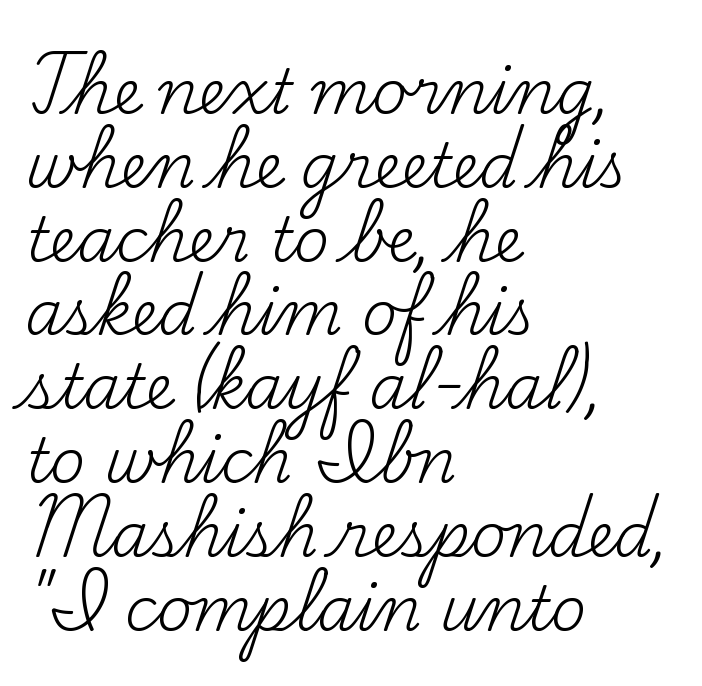
Q: Is the text bold? A: No.
Q: Is the text italic (slanted)? A: Yes.
Q: Is the typeface a serif or a sans-serif typeface? A: Serif.
Q: Is the text underlined? A: No.
Q: How is the paragraph aligned? A: Left-aligned.
Q: Is the spacing between letters normal or unusually wide? A: Normal.
Q: Width (condensed, normal, or wide)? A: Normal.
Q: Stroke contrast? A: Medium.
Q: x-height? A: Small.
Q: Monospaced? A: No.
